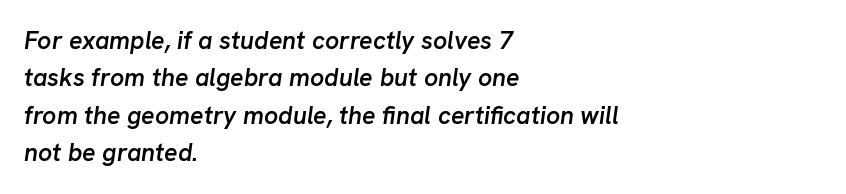
The letters sit at their default tracking, neither squeezed nor spread. Posture: slanted. Short and long lines alike share a common starting point at left. The characters look somewhat weighty, a semibold short of true bold. Check the space under the baseline: it is left empty.
